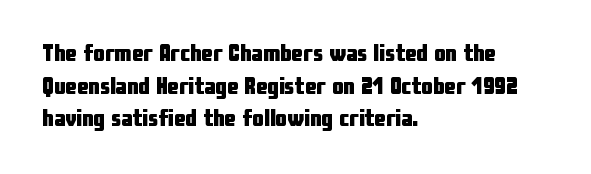
Here the glyphs are tracked normally, forming tight word shapes. One-word summary of the alignment: left. In terms of posture, this sample is upright. Notice how thick the strokes are: this is what a full bold looks like. The lines sit at an ordinary, default distance from one another.
